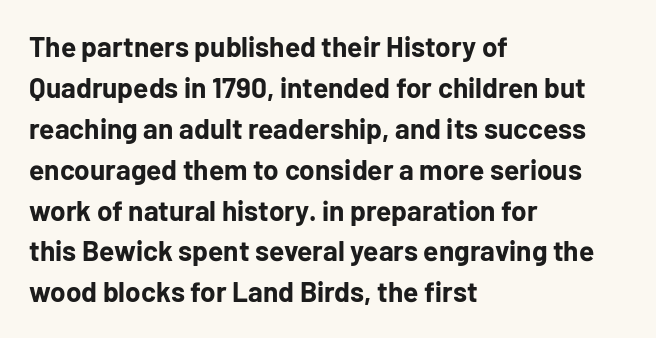
The image shows 28 px bold sans-serif type, upright; set left-aligned, normal line spacing (1.46x), normal letter spacing, not underlined; low stroke contrast and a medium x-height.
